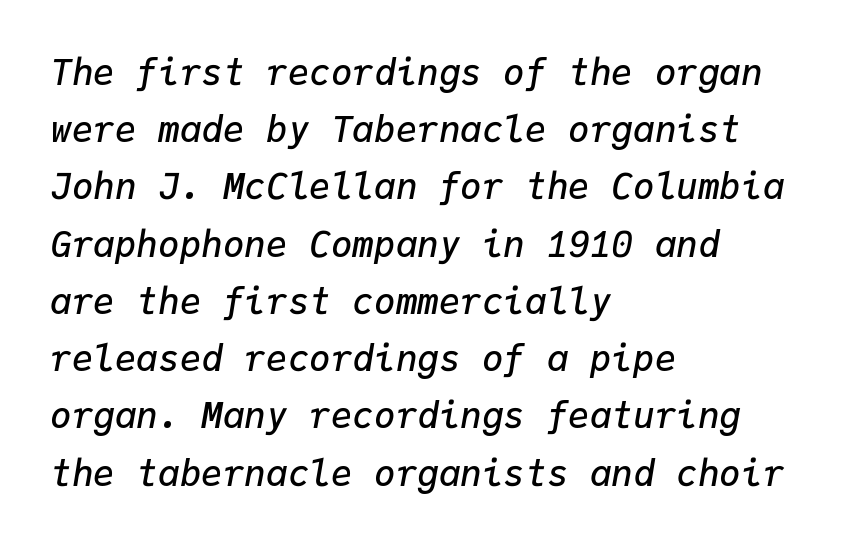
Every character here occupies the same horizontal width, giving the sample a typewriter-like rhythm. Summary of vertical rhythm: regular, with standard interline spacing. How heavy is the stroke? Medium-heavy — a semibold, shy of bold. Line starts are locked; line ends wander. Emphasis-style slanted type is in use.
